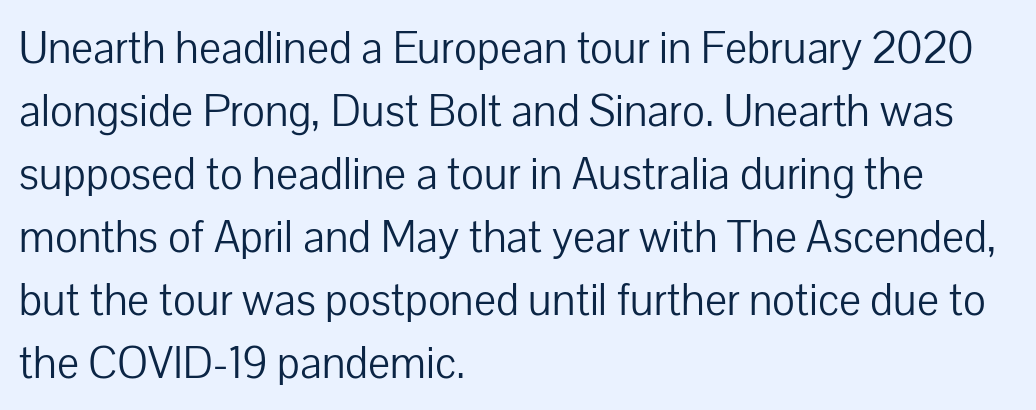
{"serif": "no", "italic": "no", "bold": "no", "weight": "light", "width": "normal", "stroke_contrast": "low", "x_height": "medium", "monospaced": "no", "underline": "no", "align": "left", "line_spacing": "normal", "line_spacing_ratio": 1.43, "letter_spacing": "normal", "letter_spacing_em": 0.0, "glyph_px": 44}
